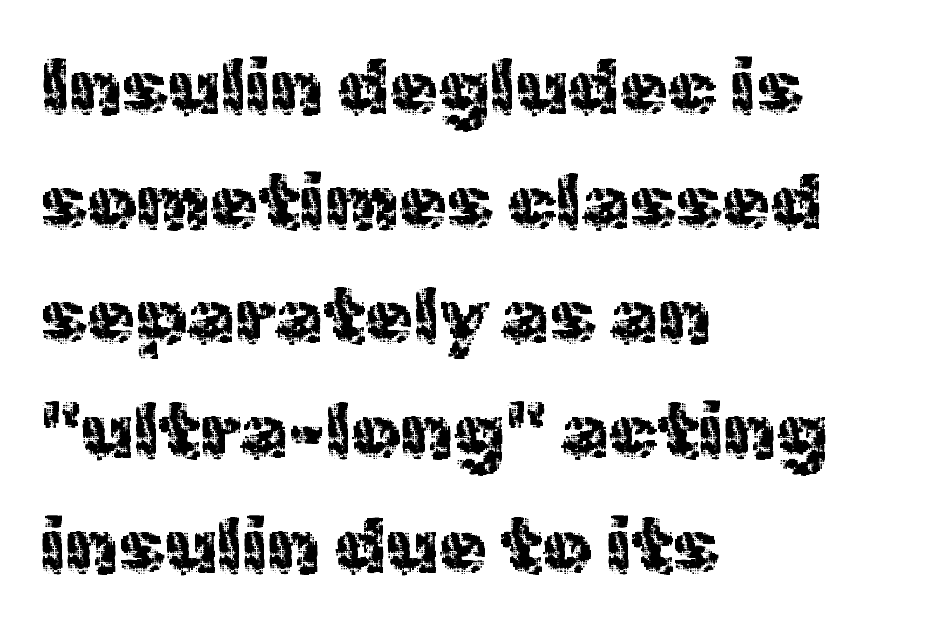
Interline gaps are of average width in this sample. It's the straight-up-and-down kind of type. The rendering uses natural spacing where letterforms have individual widths. The space directly below the letters is spotless.
